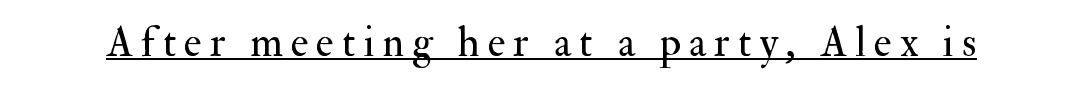
The image shows 42 px regular-weight serif type, upright; set underlined; medium stroke contrast and a small x-height.
